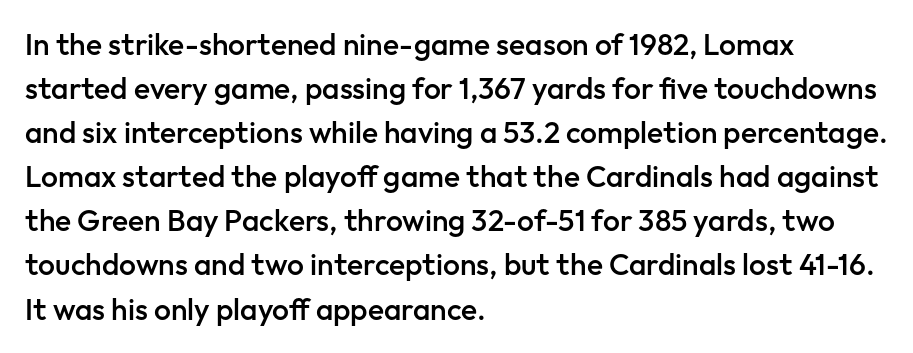
Q: Is the text bold? A: Semi-bold.
Q: Is the text italic (slanted)? A: No, it is upright.
Q: Is the typeface a serif or a sans-serif typeface? A: Sans-serif.
Q: Is the text underlined? A: No.
Q: How is the paragraph aligned? A: Left-aligned.
Q: Is the spacing between letters normal or unusually wide? A: Normal.
Q: Is the spacing between lines tight, normal or loose? A: Normal.
Q: Width (condensed, normal, or wide)? A: Normal.
Q: Stroke contrast? A: Low.
Q: x-height? A: Medium.
Q: Monospaced? A: No.
